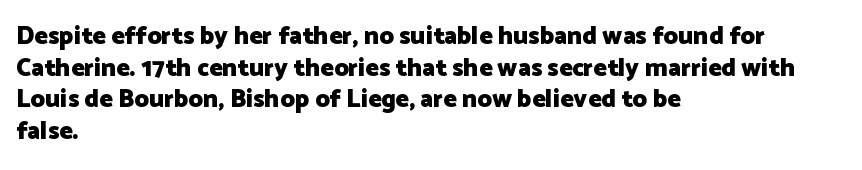
Short and long lines alike share a common starting point at left. The vertical gap from one line to the next is medium. Does the lettering tilt? It doesn't — this is upright. Underline: absent. The tracking reads as untouched default to a designer's eye. Chunky letters — that's bold for sure.
